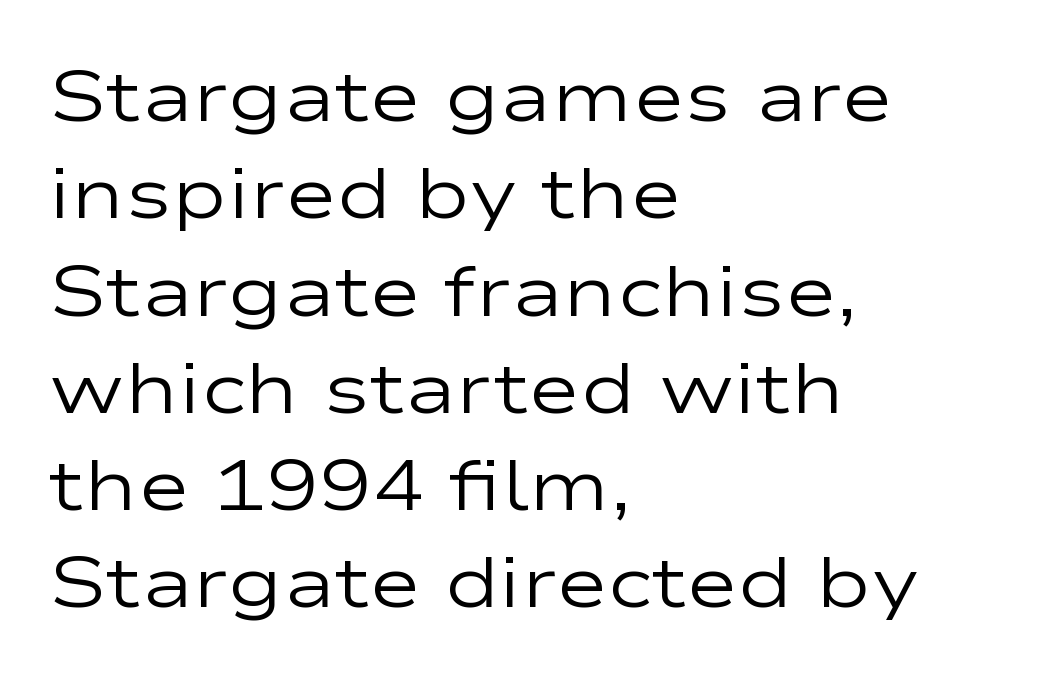
The image shows 71 px regular-weight, wide sans-serif type, upright; set left-aligned, normal line spacing (1.37x), normal letter spacing, not underlined; low stroke contrast and a medium x-height.
